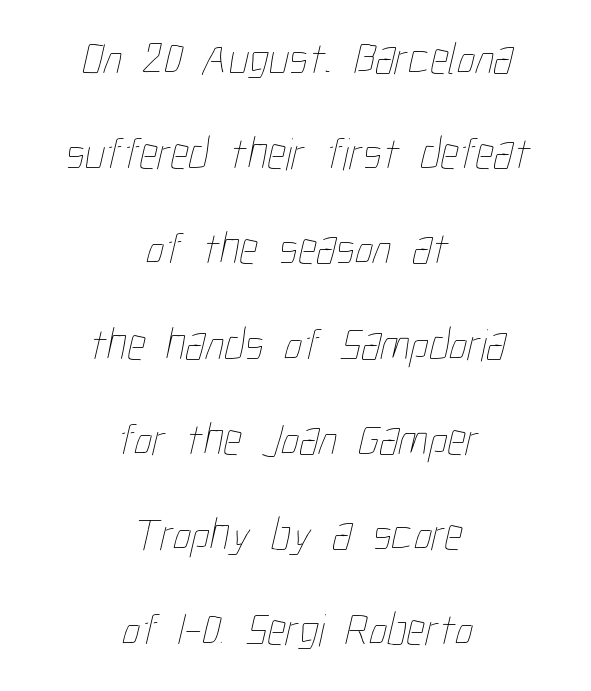
Q: Is the text bold? A: No.
Q: Is the text underlined? A: No.
Q: How is the paragraph aligned? A: Centered.
Q: Is the spacing between letters normal or unusually wide? A: Normal.
Q: Is the spacing between lines tight, normal or loose? A: Loose.
Q: Width (condensed, normal, or wide)? A: Condensed.
Q: Stroke contrast? A: Low.
Q: x-height? A: Medium.
Q: Monospaced? A: No.
